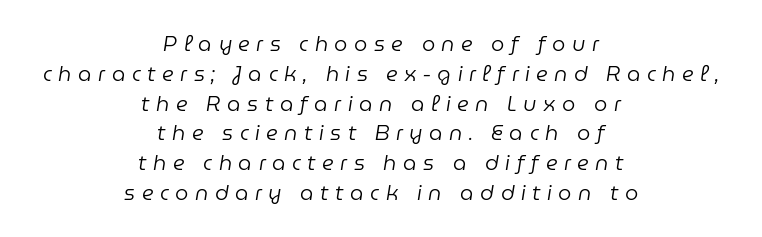
{"italic": "yes", "lean": "right", "slant_degrees": 9, "bold": "no", "underline": "no", "align": "center", "line_spacing": "normal", "line_spacing_ratio": 1.42, "letter_spacing": "wide", "letter_spacing_em": 0.31, "glyph_px": 21}
